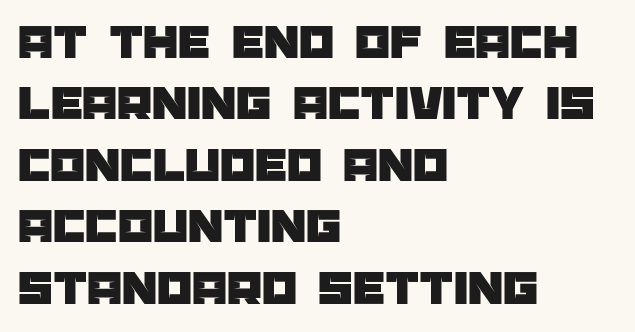
Posture: vertical. Default kerning and tracking; the words read as compact shapes. The paragraph shown leans on its left margin. The specimen omits any rule beneath the text block's lines. Character widths vary here, with narrow letters taking less room than wide ones.
